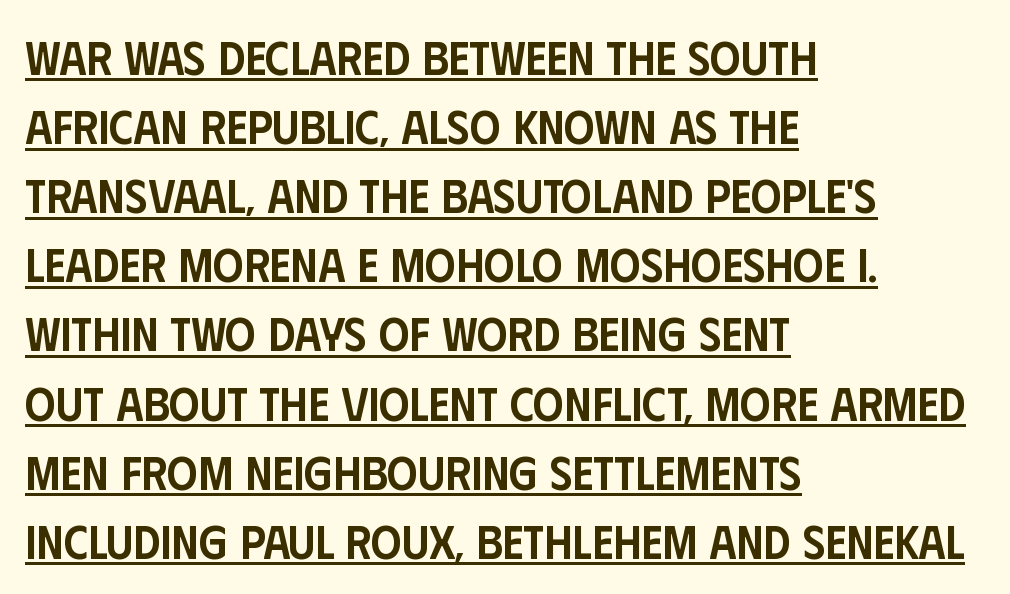
The image shows 48 px semibold, condensed sans-serif type, upright; set left-aligned, normal line spacing (1.44x), normal letter spacing, underlined; low stroke contrast and a large x-height.
